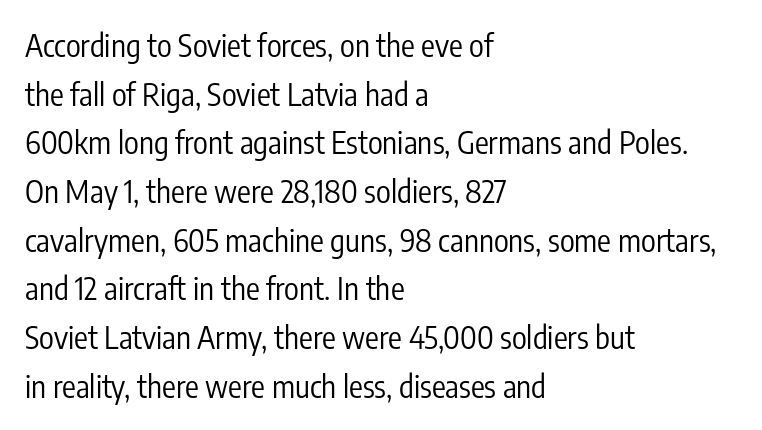
{"serif": "no", "italic": "no", "bold": "no", "weight": "regular", "width": "condensed", "stroke_contrast": "low", "x_height": "medium", "monospaced": "no", "underline": "no", "align": "left", "line_spacing": "normal", "line_spacing_ratio": 1.57, "letter_spacing": "normal", "letter_spacing_em": 0.0, "glyph_px": 31}
